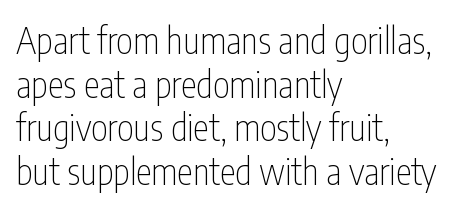
Q: Is the text bold? A: No.
Q: Is the text italic (slanted)? A: No, it is upright.
Q: Is the typeface a serif or a sans-serif typeface? A: Sans-serif.
Q: Is the text underlined? A: No.
Q: How is the paragraph aligned? A: Left-aligned.
Q: Is the spacing between letters normal or unusually wide? A: Normal.
Q: Width (condensed, normal, or wide)? A: Condensed.
Q: Stroke contrast? A: Low.
Q: x-height? A: Medium.
Q: Monospaced? A: No.
